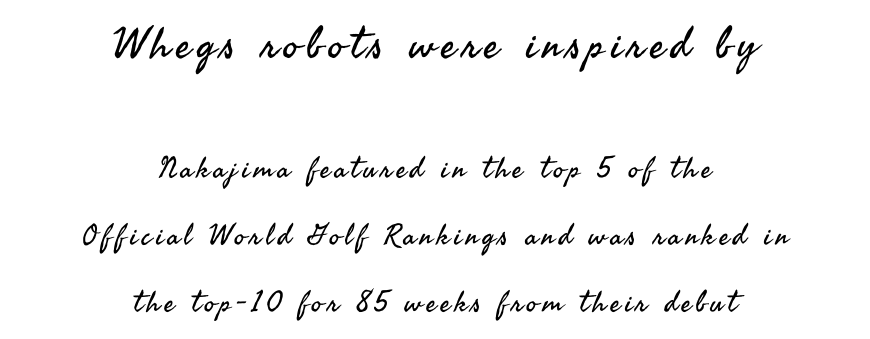
Q: Is the text bold? A: No.
Q: Is the text italic (slanted)? A: Yes.
Q: Is the typeface a serif or a sans-serif typeface? A: Sans-serif.
Q: Is the text underlined? A: No.
Q: How is the paragraph aligned? A: Centered.
Q: Is the spacing between lines tight, normal or loose? A: Loose.
Q: Which block of text is set in a larger size, the first (top) or the second (bottom)? A: The first (top) one.
Q: Width (condensed, normal, or wide)? A: Normal.
Q: Stroke contrast? A: Medium.
Q: x-height? A: Small.
Q: Monospaced? A: No.
